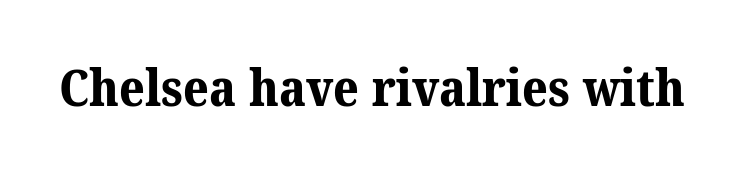
{"serif": "yes", "bold": "yes", "weight": "bold", "width": "normal", "stroke_contrast": "medium", "x_height": "medium", "monospaced": "no", "underline": "no", "letter_spacing": "normal", "letter_spacing_em": 0.0, "glyph_px": 50}
